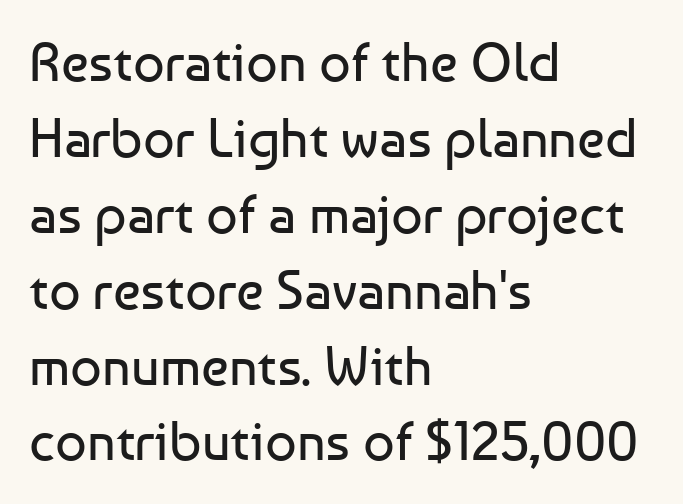
The image shows 55 px regular-weight sans-serif type, upright; set left-aligned, normal line spacing (1.38x), normal letter spacing, not underlined; low stroke contrast and a medium x-height.
